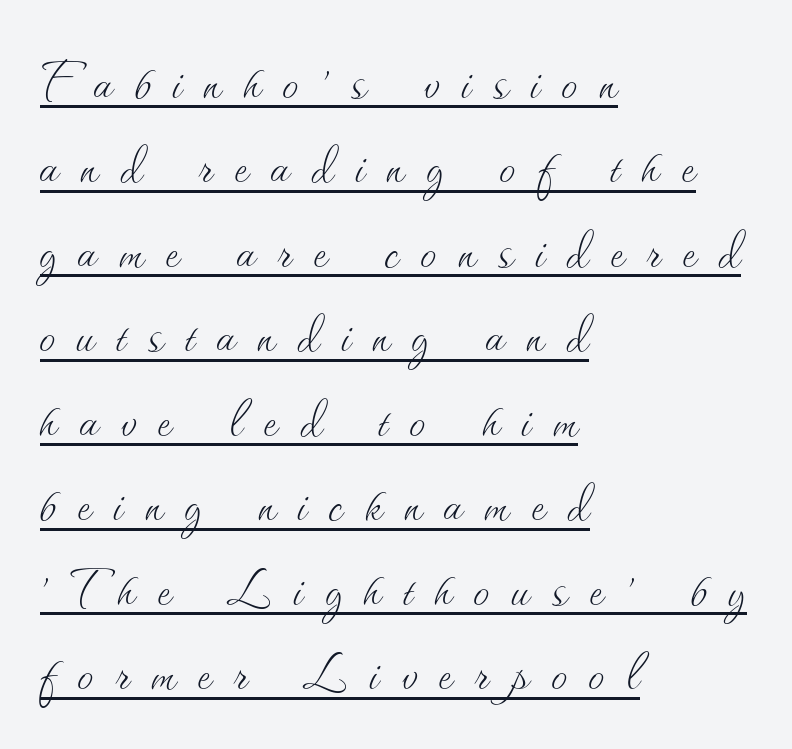
Q: Is the text bold? A: No.
Q: Is the text italic (slanted)? A: Yes.
Q: Is the text underlined? A: Yes.
Q: How is the paragraph aligned? A: Left-aligned.
Q: Is the spacing between letters normal or unusually wide? A: Unusually wide.
Q: Is the spacing between lines tight, normal or loose? A: Normal.
Q: Width (condensed, normal, or wide)? A: Normal.
Q: Stroke contrast? A: Medium.
Q: x-height? A: Small.
Q: Monospaced? A: No.
